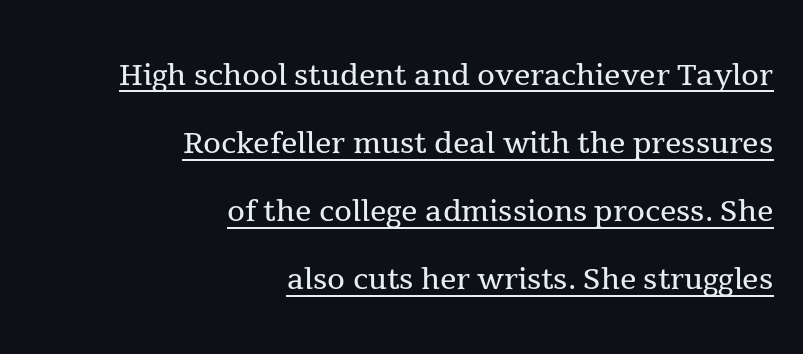
{"serif": "yes", "italic": "no", "bold": "no", "weight": "regular", "width": "normal", "x_height": "medium", "monospaced": "no", "underline": "yes", "align": "right", "line_spacing": "normal", "line_spacing_ratio": 1.66, "letter_spacing": "normal", "letter_spacing_em": 0.0, "glyph_px": 41}
